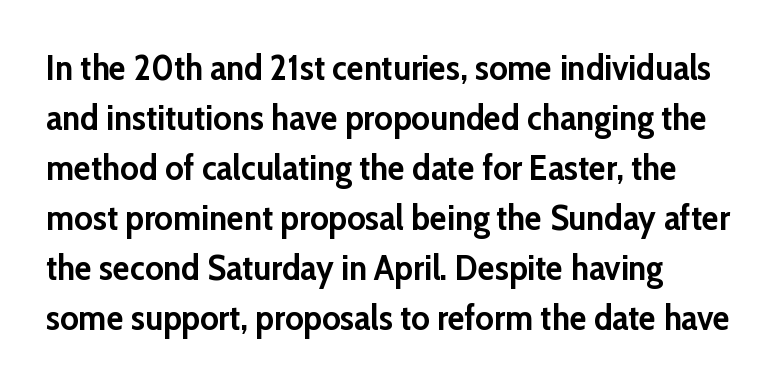
{"serif": "no", "italic": "no", "bold": "yes", "weight": "semibold", "width": "normal", "stroke_contrast": "low", "x_height": "medium", "monospaced": "no", "underline": "no", "align": "left", "line_spacing": "normal", "line_spacing_ratio": 1.43, "letter_spacing": "normal", "letter_spacing_em": 0.0, "glyph_px": 35}
